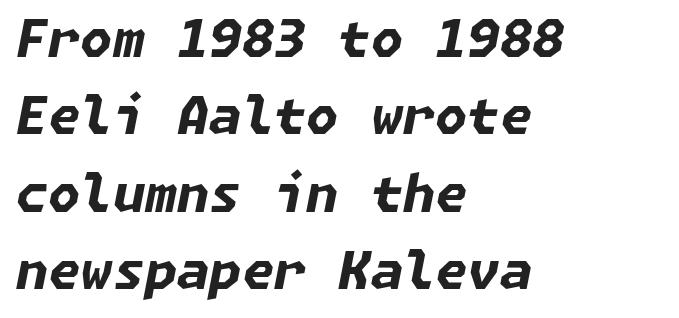
The image shows 52 px bold type, italic (leaning right); set left-aligned, normal line spacing (1.49x), normal letter spacing, not underlined; low stroke contrast and a medium x-height.
